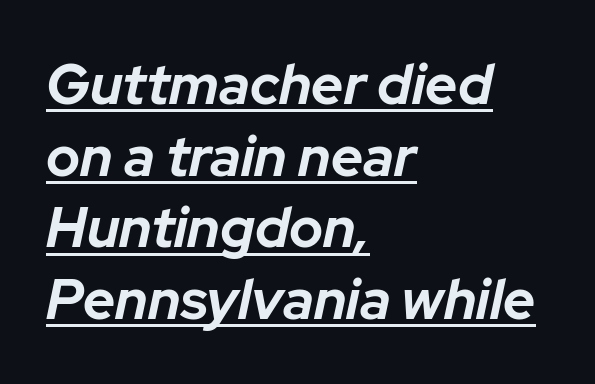
{"italic": "yes", "lean": "right", "slant_degrees": 12, "bold": "yes", "weight": "bold", "width": "normal", "stroke_contrast": "low", "x_height": "medium", "monospaced": "no", "underline": "yes", "align": "left", "line_spacing": "normal", "line_spacing_ratio": 1.28, "letter_spacing": "normal", "letter_spacing_em": 0.0, "glyph_px": 56}
